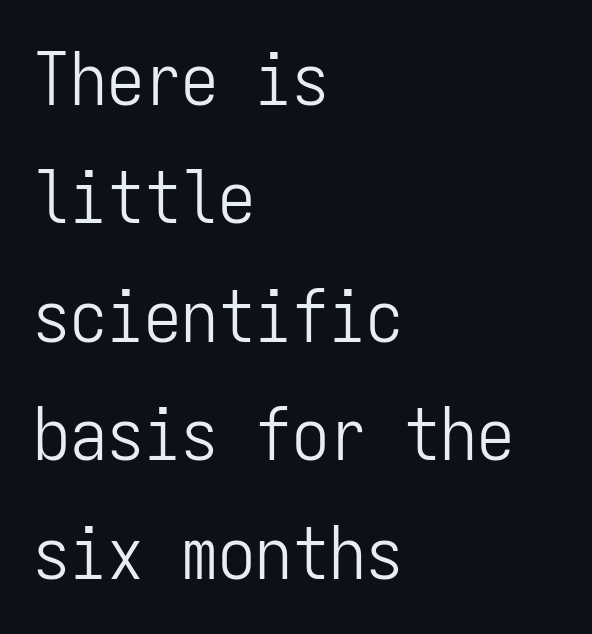
Unlike italic type, these characters show no tilt at all. This sample is left-justified, so line endings fall wherever the words run out. The rows are spaced the way most documents space them. Nobody drew a line under any word here. The letters look calm and open, with moderate or lighter stems.
